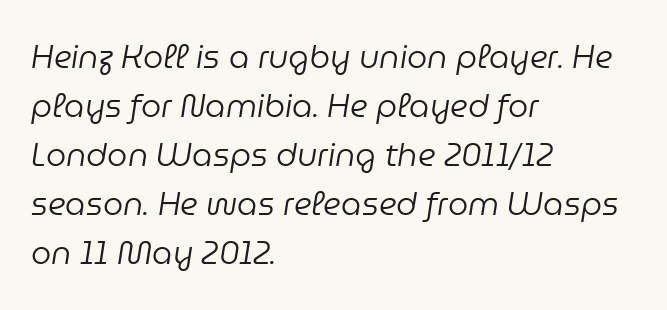
The image shows 32 px regular-weight type, italic (leaning right); set left-aligned, normal line spacing (1.53x), normal letter spacing, not underlined; low stroke contrast and a medium x-height.
